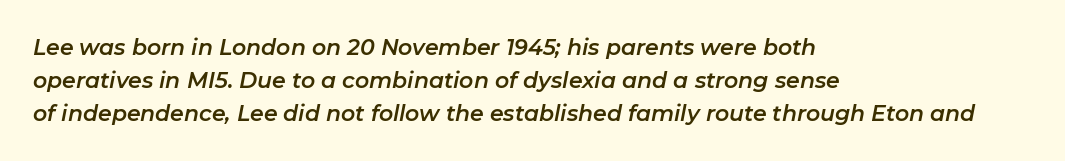
{"italic": "yes", "lean": "right", "slant_degrees": 11, "underline": "no", "align": "left", "line_spacing": "normal", "line_spacing_ratio": 1.51, "letter_spacing": "normal", "letter_spacing_em": 0.0, "glyph_px": 22}
